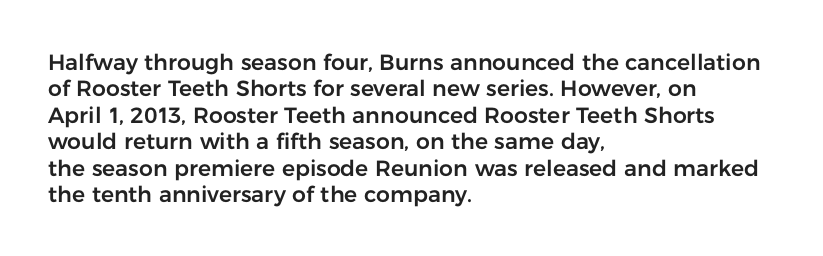
{"italic": "no", "underline": "no", "align": "left", "line_spacing_ratio": 1.2, "letter_spacing": "normal", "letter_spacing_em": 0.0, "glyph_px": 22}
